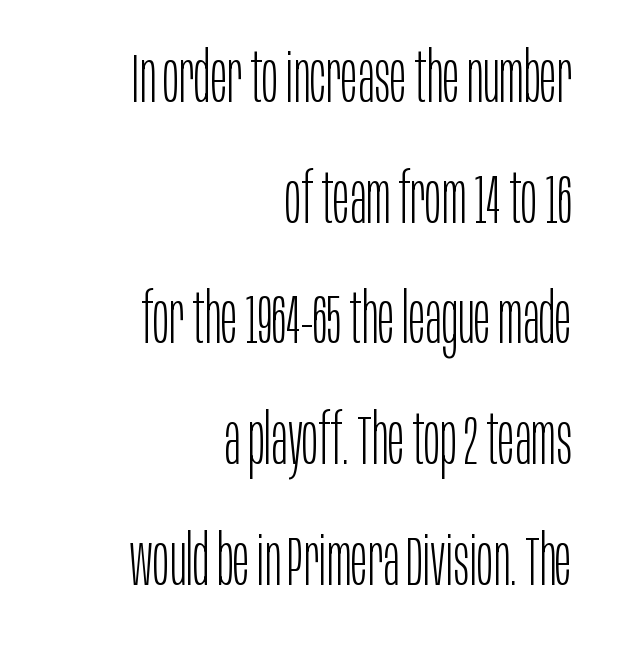
The image shows 69 px light, condensed sans-serif type, upright; set right-aligned, line spacing 1.75x, normal letter spacing, not underlined; low stroke contrast and a large x-height.
